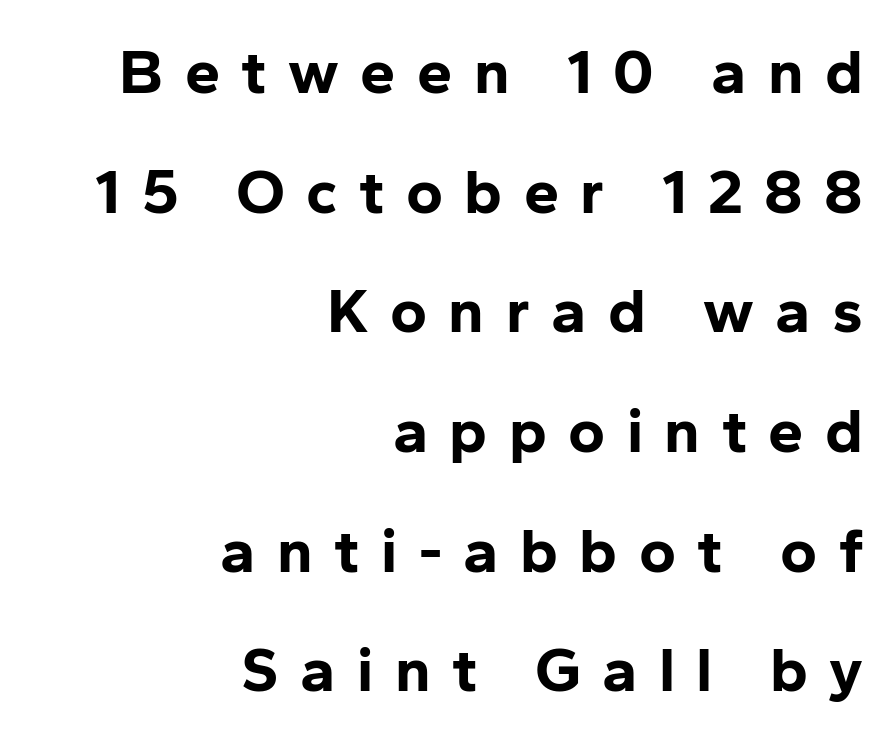
Q: Is the text bold? A: Yes.
Q: Is the text italic (slanted)? A: No, it is upright.
Q: Is the typeface a serif or a sans-serif typeface? A: Sans-serif.
Q: Is the text underlined? A: No.
Q: How is the paragraph aligned? A: Right-aligned.
Q: Is the spacing between letters normal or unusually wide? A: Unusually wide.
Q: Is the spacing between lines tight, normal or loose? A: Loose.
Q: Width (condensed, normal, or wide)? A: Normal.
Q: Stroke contrast? A: Low.
Q: x-height? A: Medium.
Q: Monospaced? A: No.
